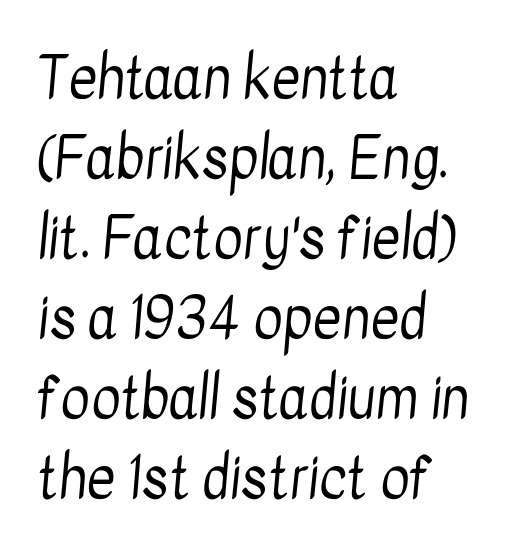
Weight: regular or lighter. Nobody touched the tracking dial on this one. Vertical spacing — default. The ragged edge is on the right, which tells us the setting is flush left. Descenders are the only things crossing below the line. I'd call this a sans setting — the letters go barefoot.
